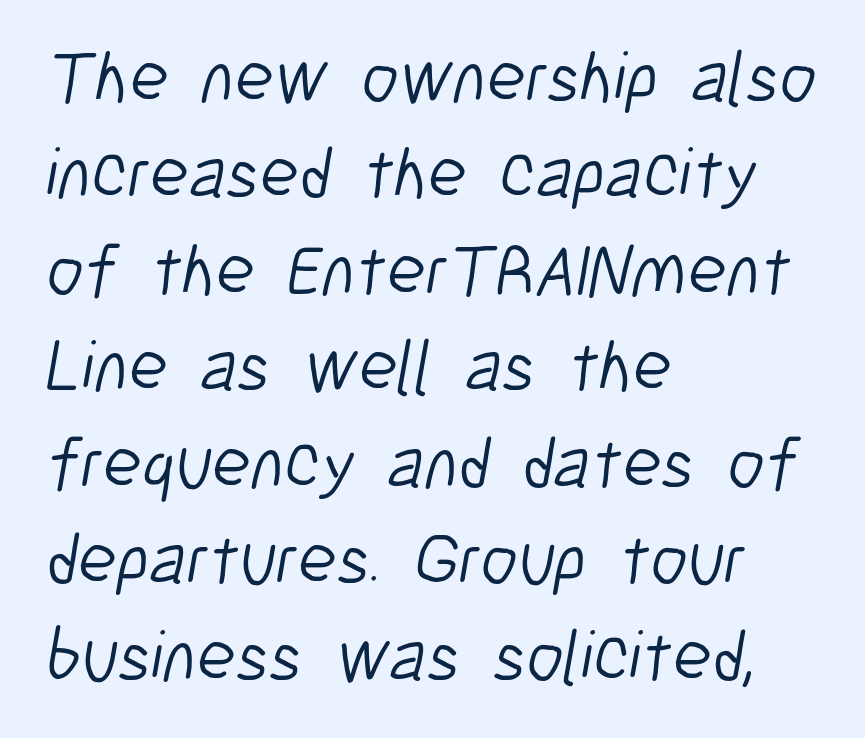
Stroke terminals: plain, sans-serif. The passage shown is typed in a proportional face where columns would drift. Summary of weight: not heavy and not bold. Letter spacing: default. Glance below the letters and you will spot only blank space. The space between consecutive lines is moderate.
